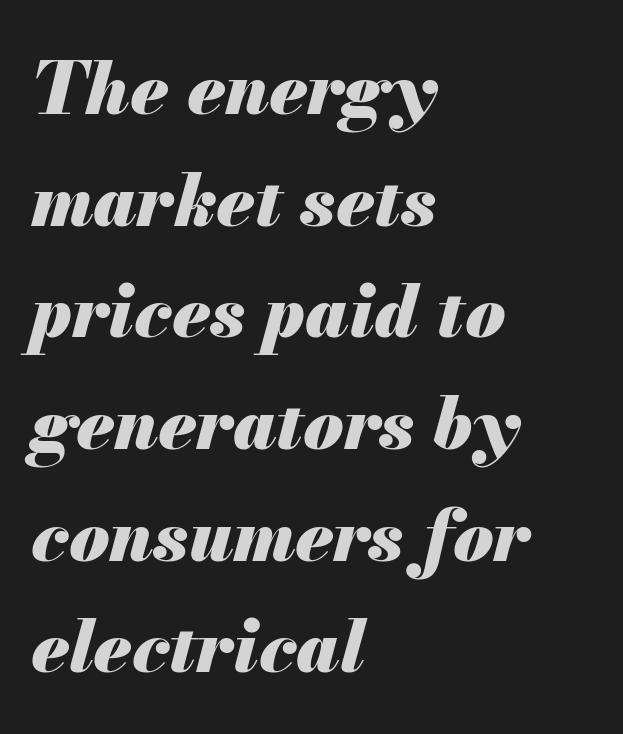
The passage is arranged the way most books set body copy — flush left. The letters advance in unequal steps, a hallmark of proportional type. Only glyphs here, with clear space below each row. The axis of the letterforms is tilted away from vertical. Letter spacing: default. Normally led — the rows are evenly, conventionally spaced.
